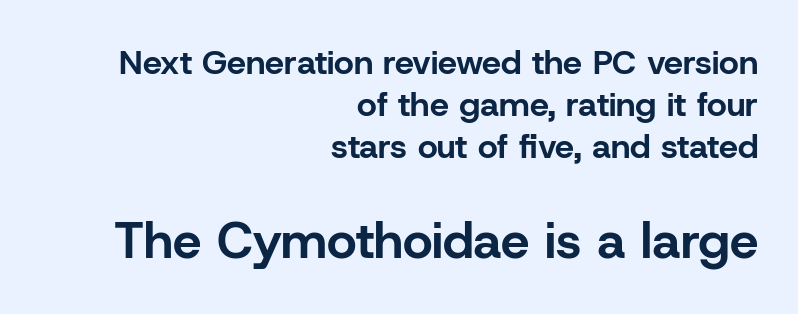
Anything drawn beneath the words? Only blank space. If you drew a line through each stem, it would be perfectly vertical. In terms of letterspacing, this is plain default setting. A typesetter would call this proportional, since set widths differ per character. Pretty heavy lettering here — definitely bold. You get the small type first, then a jump to larger type.
